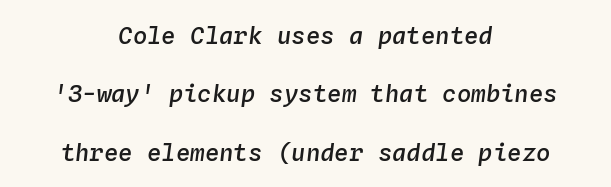
Q: Is the text bold? A: Semi-bold.
Q: Is the text italic (slanted)? A: Yes, it leans right by about 4 degrees.
Q: Is the text underlined? A: No.
Q: How is the paragraph aligned? A: Centered.
Q: Is the spacing between letters normal or unusually wide? A: Normal.
Q: Is the spacing between lines tight, normal or loose? A: Loose.
